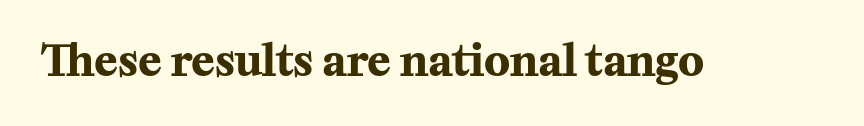
The image shows 43 px bold serif type, upright; set normal letter spacing, not underlined; medium stroke contrast and a medium x-height.
